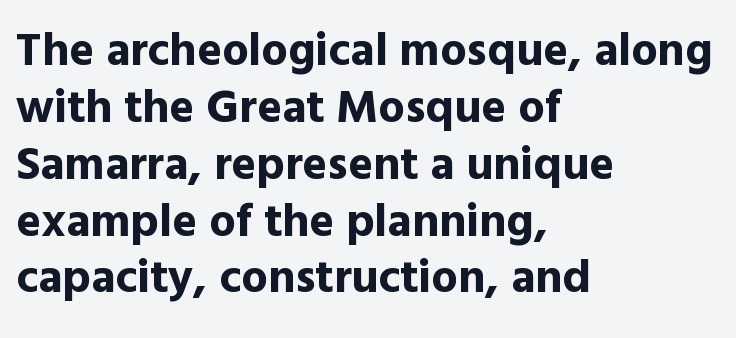
The image shows 47 px bold sans-serif type, upright; set left-aligned, line spacing 1.21x, normal letter spacing, not underlined; a medium x-height.
